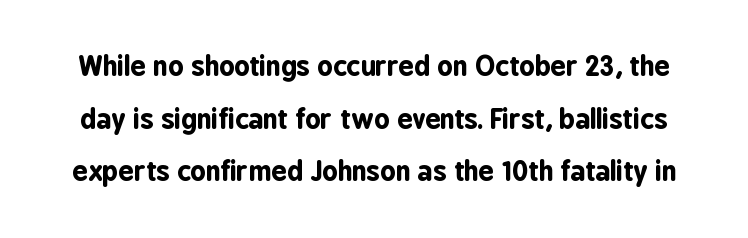
Q: Is the text bold? A: Yes.
Q: Is the text italic (slanted)? A: No, it is upright.
Q: Is the text underlined? A: No.
Q: Is the spacing between letters normal or unusually wide? A: Normal.
Q: Is the spacing between lines tight, normal or loose? A: Loose.
